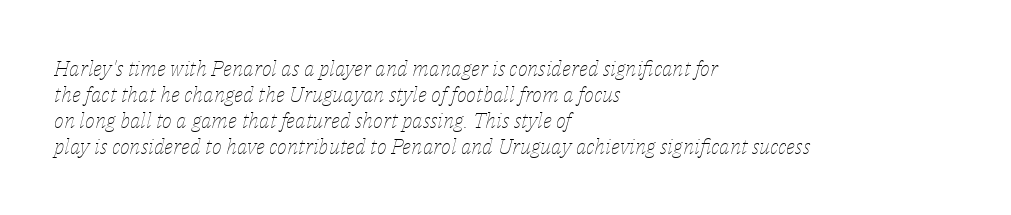
{"italic": "yes", "lean": "right", "slant_degrees": 14, "bold": "no", "underline": "no", "align": "left", "line_spacing_ratio": 1.24, "letter_spacing": "normal", "letter_spacing_em": 0.0, "glyph_px": 21}
